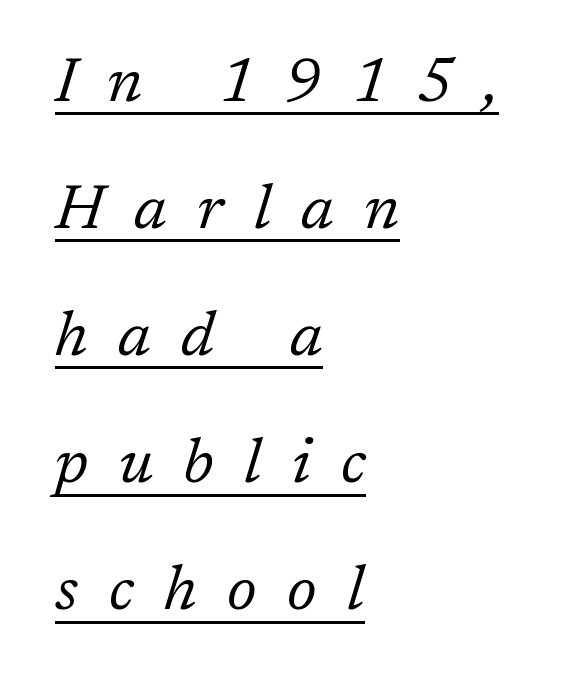
{"serif": "yes", "italic": "yes", "lean": "right", "slant_degrees": 17, "bold": "no", "weight": "regular", "width": "normal", "stroke_contrast": "low", "x_height": "medium", "monospaced": "no", "underline": "yes", "align": "left", "line_spacing": "loose", "line_spacing_ratio": 2.05, "letter_spacing": "wide", "letter_spacing_em": 0.49, "glyph_px": 62}
